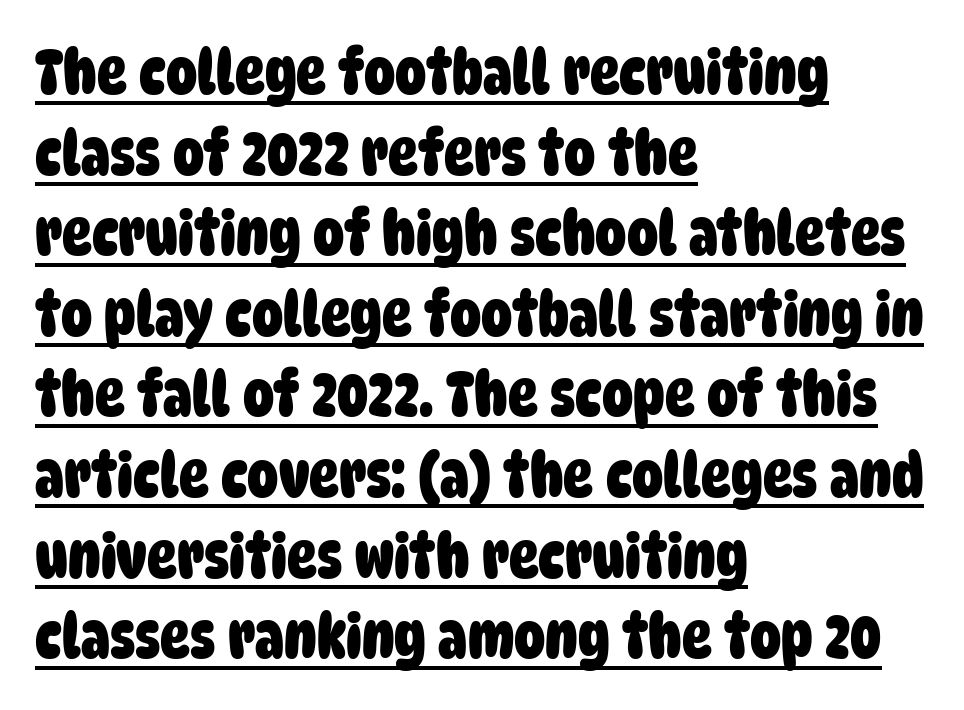
{"serif": "no", "bold": "yes", "weight": "heavy", "width": "condensed", "stroke_contrast": "low", "x_height": "large", "monospaced": "no", "underline": "yes", "align": "left", "line_spacing": "normal", "line_spacing_ratio": 1.3, "letter_spacing": "normal", "letter_spacing_em": 0.0, "glyph_px": 62}
